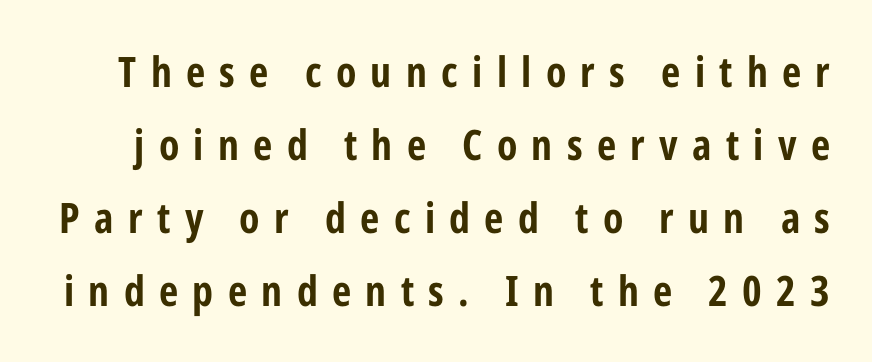
This sample has the flowing, uneven cadence of proportional lettering. Italic: no, the glyphs are upright roman. I'd call this a sans setting — the letters go barefoot. Glyph-to-glyph distance is far greater than everyday printed text. Thick stems and heavy bowls — unmistakably bold.
